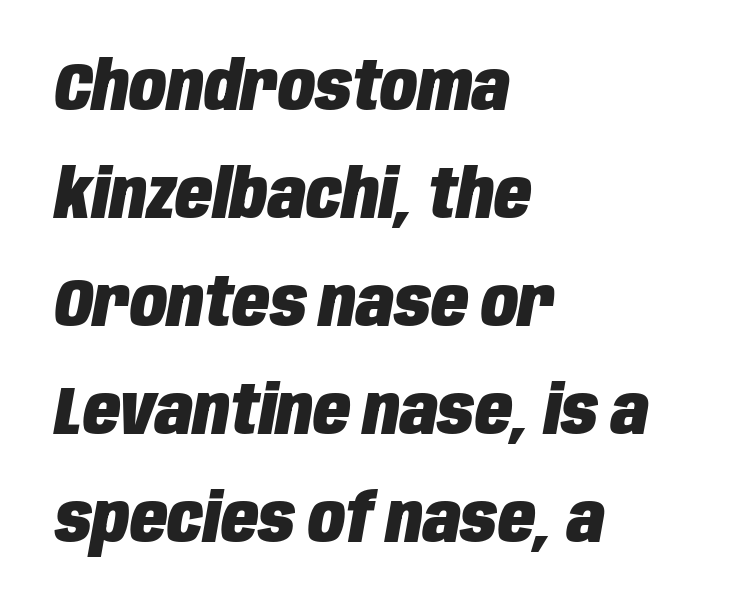
The face used here has the dense, thick strokes of a bold. Letter spacing: default. The letters are slanted; this is an italic face. The space between consecutive lines is moderate. Note the varied advance widths — an 'i' is clearly narrower than an 'm'.
